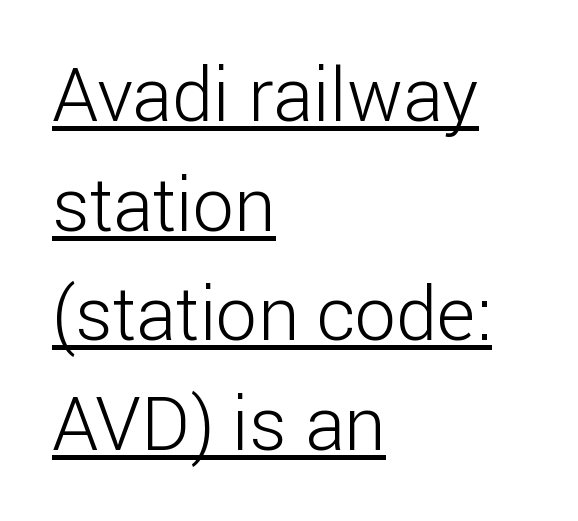
Q: Is the text bold? A: No.
Q: Is the text italic (slanted)? A: No, it is upright.
Q: Is the typeface a serif or a sans-serif typeface? A: Sans-serif.
Q: Is the text underlined? A: Yes.
Q: How is the paragraph aligned? A: Left-aligned.
Q: Is the spacing between letters normal or unusually wide? A: Normal.
Q: Is the spacing between lines tight, normal or loose? A: Normal.
Q: Width (condensed, normal, or wide)? A: Normal.
Q: Stroke contrast? A: Low.
Q: x-height? A: Medium.
Q: Monospaced? A: No.
